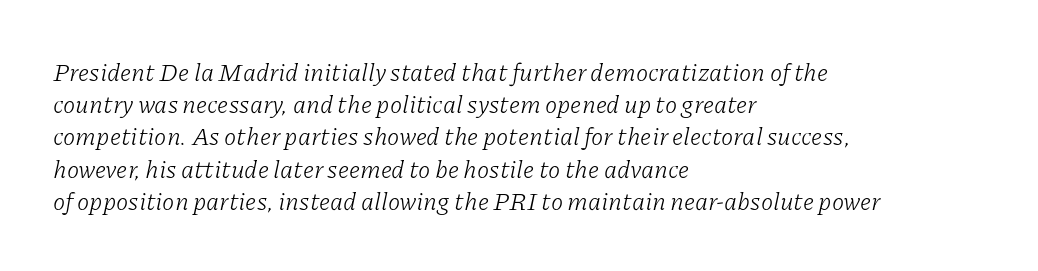
These lines are set flush left with a ragged right edge. The rendering uses a moderate line-height, typical for paragraphs. The line texture is even and compact thanks to regular tracking. Looking at the ascenders, they clearly lean. Anything drawn beneath the words? Only blank space. Nothing heavy about these letters — not bold at all.
